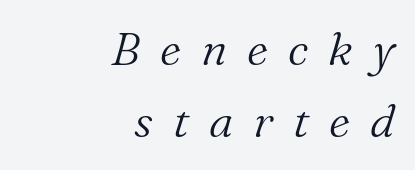
Is this a sans? No — the strokes have serifs. One-word summary of the alignment: right. The tracking reads as deliberately expanded to a designer's eye. Spacing verdict: proportional, widths tailored to each character. The string is rendered with underlining switched off.
